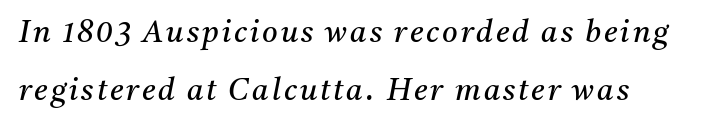
Slanted lettering throughout. One-word summary of the alignment: left. Lines of text with bare space underneath. This sample has the flowing, uneven cadence of proportional lettering. Regarding leading, the lines here are spaced well apart. This is not heavy type; no bold has been used.
